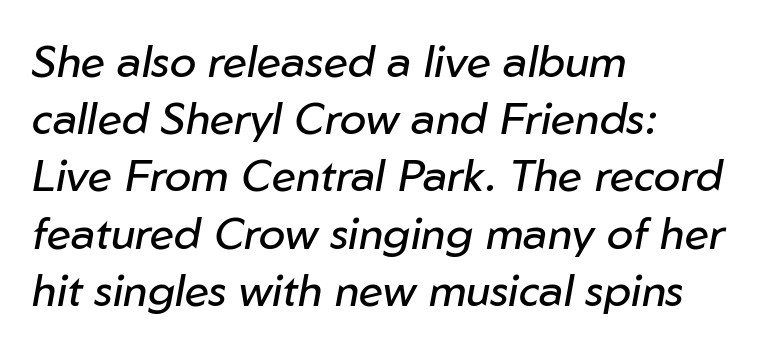
The image shows 44 px regular-weight type, italic (leaning right); set left-aligned, normal line spacing (1.3x), normal letter spacing, not underlined; low stroke contrast and a medium x-height.
